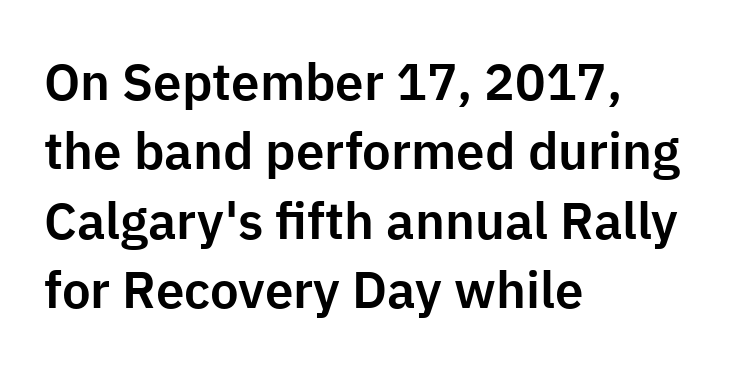
The image shows 51 px sans-serif type, upright; set left-aligned, normal line spacing (1.36x), normal letter spacing, not underlined; low stroke contrast and a medium x-height.
